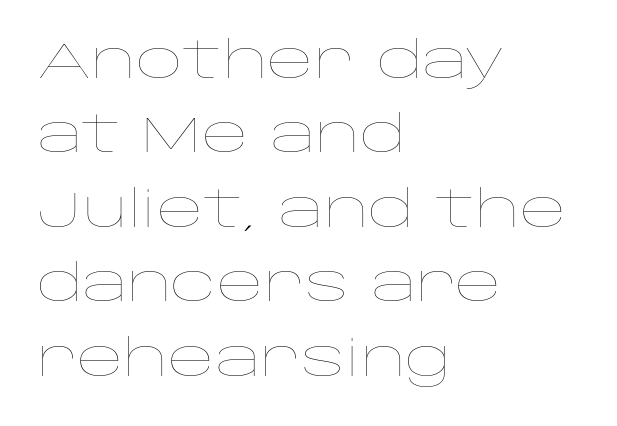
Q: Is the text bold? A: No.
Q: Is the text italic (slanted)? A: No, it is upright.
Q: Is the text underlined? A: No.
Q: How is the paragraph aligned? A: Left-aligned.
Q: Is the spacing between letters normal or unusually wide? A: Normal.
Q: Is the spacing between lines tight, normal or loose? A: Normal.
Q: Width (condensed, normal, or wide)? A: Wide.
Q: Stroke contrast? A: Low.
Q: x-height? A: Large.
Q: Monospaced? A: No.
